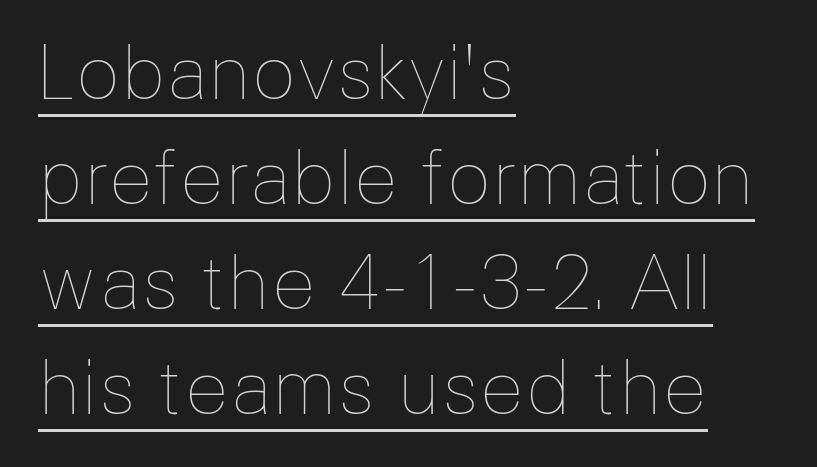
Q: Is the text bold? A: No.
Q: Is the text italic (slanted)? A: No, it is upright.
Q: Is the text underlined? A: Yes.
Q: How is the paragraph aligned? A: Left-aligned.
Q: Is the spacing between letters normal or unusually wide? A: Normal.
Q: Is the spacing between lines tight, normal or loose? A: Normal.
Q: Width (condensed, normal, or wide)? A: Normal.
Q: Stroke contrast? A: Low.
Q: x-height? A: Medium.
Q: Monospaced? A: No.
